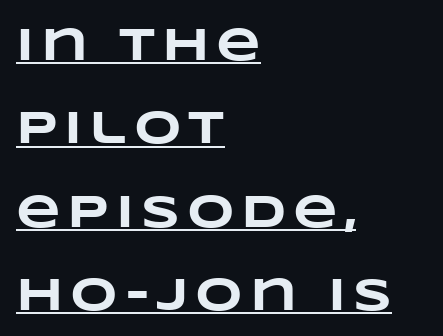
The rendering uses natural spacing where letterforms have individual widths. These lines stack with their left ends in a neat column. The passage shown is emphatically bold. Descenders here cross a horizontal rule under the line.
